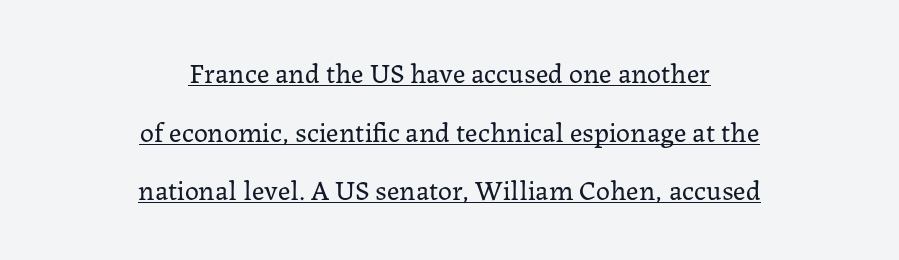
Q: Is the text bold? A: No.
Q: Is the text italic (slanted)? A: No, it is upright.
Q: Is the typeface a serif or a sans-serif typeface? A: Serif.
Q: Is the text underlined? A: Yes.
Q: How is the paragraph aligned? A: Centered.
Q: Is the spacing between letters normal or unusually wide? A: Normal.
Q: Is the spacing between lines tight, normal or loose? A: Loose.
Q: Width (condensed, normal, or wide)? A: Normal.
Q: Stroke contrast? A: Low.
Q: x-height? A: Medium.
Q: Monospaced? A: No.
